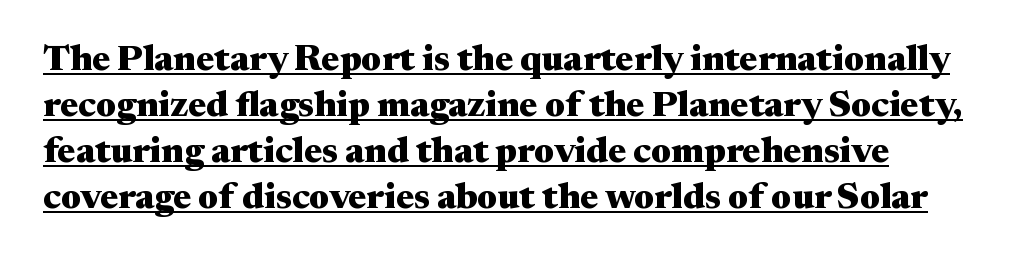
Proportional: the letters do not fall into vertical columns. Evenly set lines give the paragraph a standard silhouette. Glyph-to-glyph distance matches everyday printed text. The font is running at its bold setting. Every stem runs plumb, perpendicular to the baseline.
